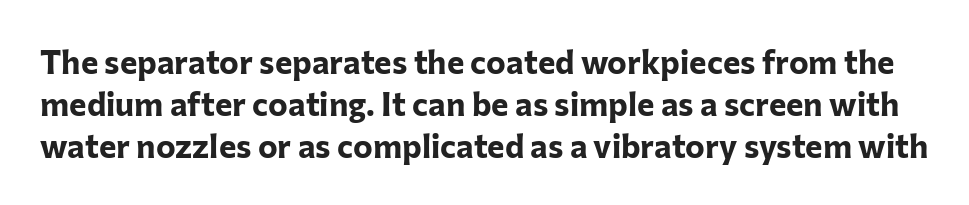
Q: Is the text bold? A: Yes.
Q: Is the text italic (slanted)? A: No, it is upright.
Q: Is the typeface a serif or a sans-serif typeface? A: Sans-serif.
Q: Is the text underlined? A: No.
Q: Is the spacing between letters normal or unusually wide? A: Normal.
Q: Is the spacing between lines tight, normal or loose? A: Normal.
Q: Width (condensed, normal, or wide)? A: Normal.
Q: Stroke contrast? A: Low.
Q: x-height? A: Medium.
Q: Monospaced? A: No.
